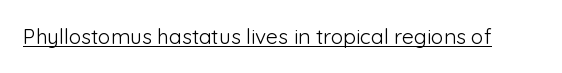
Italic: no, the glyphs are upright roman. You can see a thin bar hugging the bottom of the glyphs. Nothing heavy about these letters — not bold at all. Look at the tracking — it's just the regular setting, nothing added.
